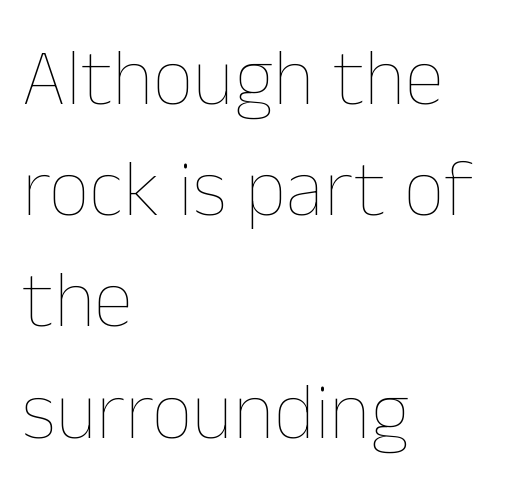
Characters remain perfectly vertical along every line. Stroke mass is kept to a normal reading level or below. The horizontal fit of the characters is conventional and even. The text block is weighted toward the left margin, trailing off unevenly rightward. Honestly, there is no underline to notice here at all.
